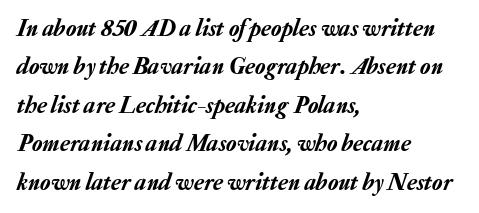
Q: Is the text italic (slanted)? A: Yes, it leans right by about 20 degrees.
Q: Is the text underlined? A: No.
Q: How is the paragraph aligned? A: Left-aligned.
Q: Is the spacing between letters normal or unusually wide? A: Normal.
Q: Is the spacing between lines tight, normal or loose? A: Normal.
